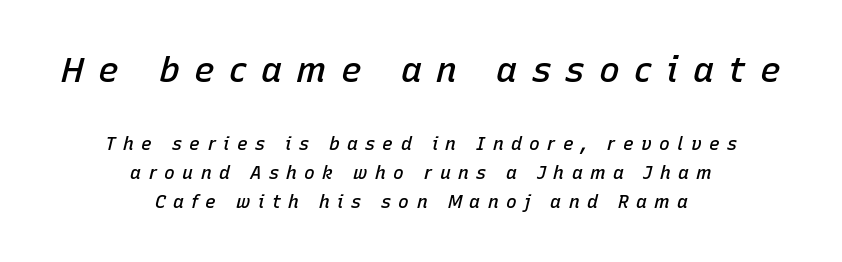
Q: Is the text bold? A: Semi-bold.
Q: Is the text italic (slanted)? A: Yes, it leans right by about 15 degrees.
Q: Is the text underlined? A: No.
Q: How is the paragraph aligned? A: Centered.
Q: Is the spacing between letters normal or unusually wide? A: Unusually wide.
Q: Is the spacing between lines tight, normal or loose? A: Normal.
Q: Which block of text is set in a larger size, the first (top) or the second (bottom)? A: The first (top) one.
Q: Width (condensed, normal, or wide)? A: Normal.
Q: Stroke contrast? A: Low.
Q: x-height? A: Medium.
Q: Monospaced? A: No.
